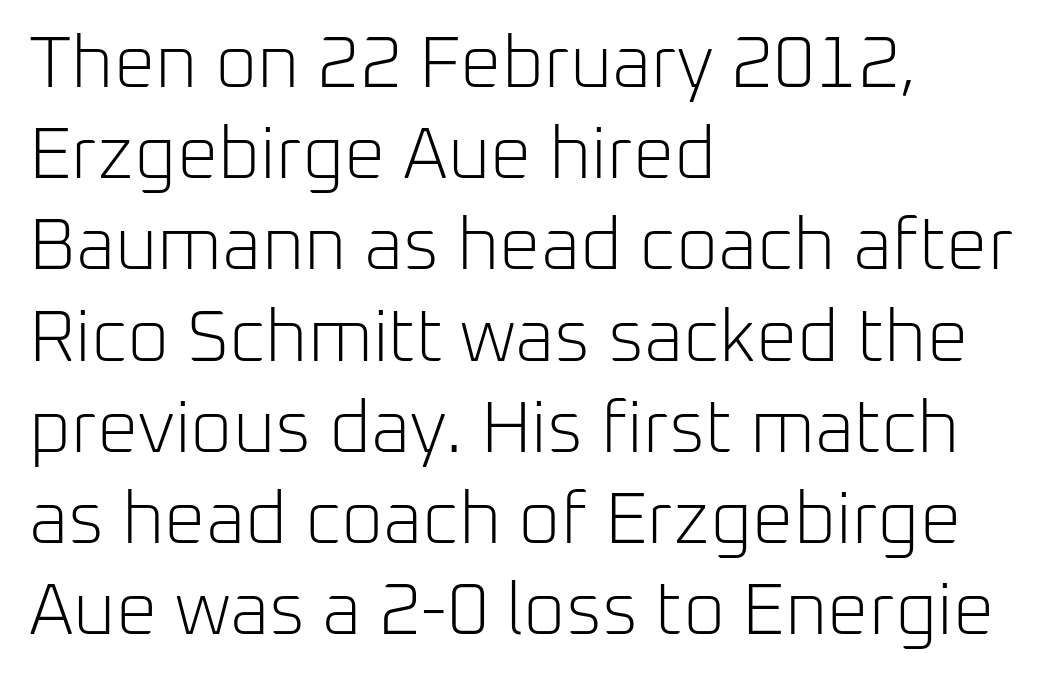
Q: Is the text bold? A: No.
Q: Is the text italic (slanted)? A: No, it is upright.
Q: Is the typeface a serif or a sans-serif typeface? A: Sans-serif.
Q: Is the text underlined? A: No.
Q: How is the paragraph aligned? A: Left-aligned.
Q: Is the spacing between letters normal or unusually wide? A: Normal.
Q: Is the spacing between lines tight, normal or loose? A: Normal.
Q: Width (condensed, normal, or wide)? A: Normal.
Q: Stroke contrast? A: Low.
Q: x-height? A: Medium.
Q: Monospaced? A: No.
